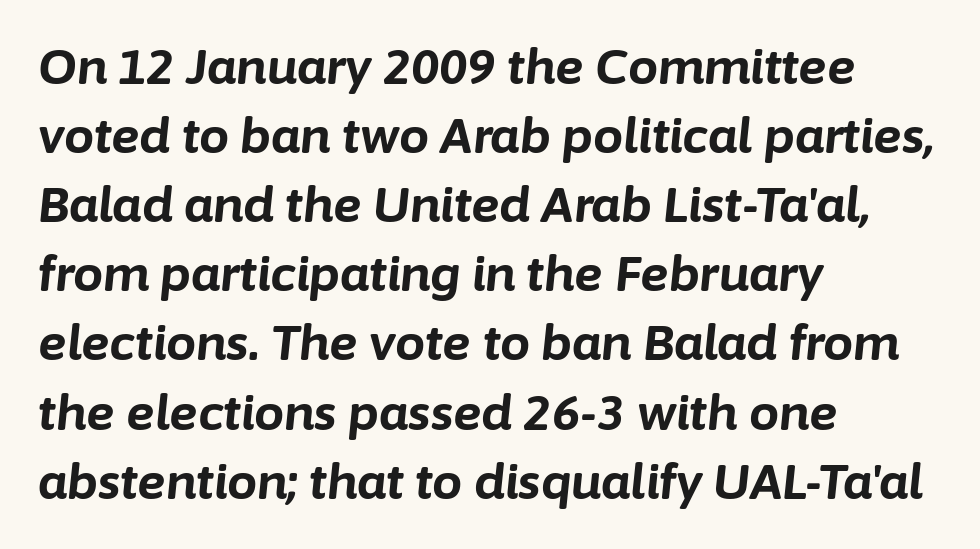
{"italic": "yes", "lean": "right", "slant_degrees": 6, "bold": "yes", "weight": "bold", "width": "normal", "stroke_contrast": "low", "x_height": "medium", "monospaced": "no", "underline": "no", "align": "left", "line_spacing": "normal", "line_spacing_ratio": 1.44, "letter_spacing": "normal", "letter_spacing_em": 0.0, "glyph_px": 48}
